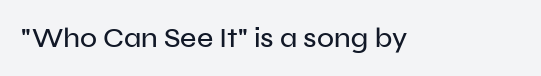
The image shows 28 px sans-serif type, upright; set normal letter spacing, not underlined; low stroke contrast and a medium x-height.
